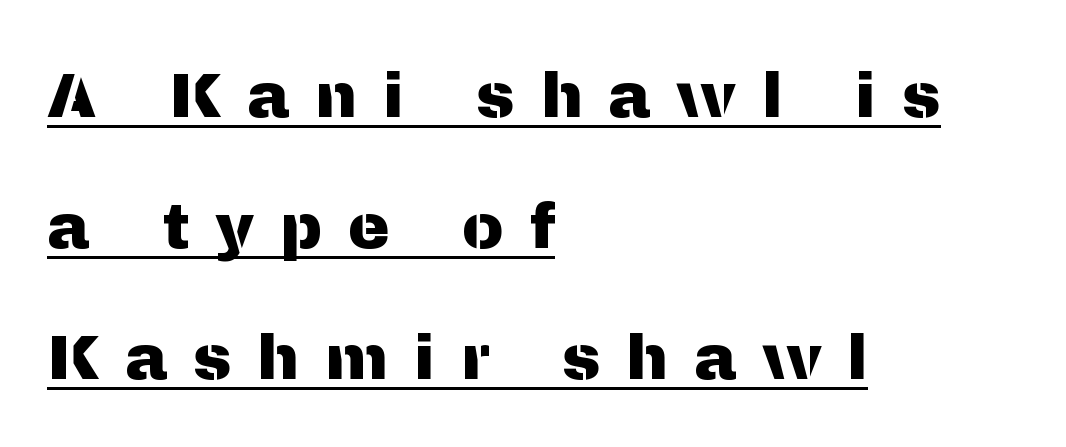
Q: Is the text italic (slanted)? A: No, it is upright.
Q: Is the typeface a serif or a sans-serif typeface? A: Sans-serif.
Q: Is the text underlined? A: Yes.
Q: How is the paragraph aligned? A: Left-aligned.
Q: Is the spacing between letters normal or unusually wide? A: Unusually wide.
Q: Is the spacing between lines tight, normal or loose? A: Loose.
Q: Width (condensed, normal, or wide)? A: Normal.
Q: Stroke contrast? A: Medium.
Q: x-height? A: Medium.
Q: Monospaced? A: No.
